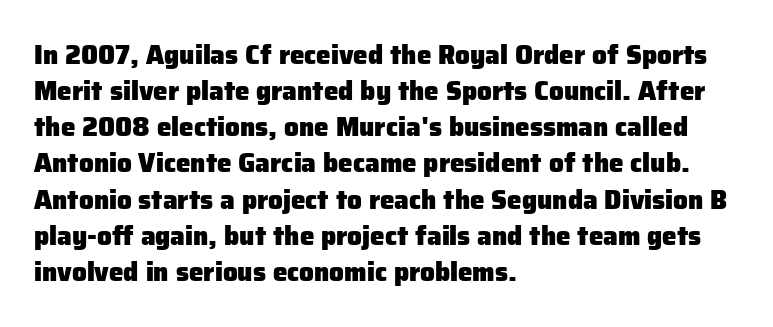
The image shows 26 px bold type, upright; set left-aligned, normal line spacing (1.39x), normal letter spacing, not underlined.
